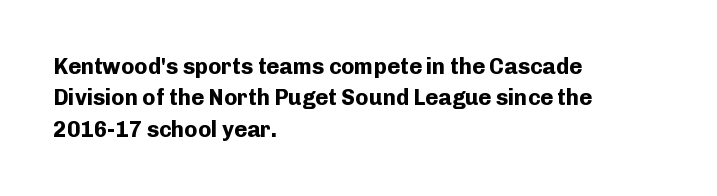
The vertical gap from one line to the next is medium. Bold? Absolutely — the strokes are thick and heavy. Plain, unruled lines of type. The ragged edge is on the right, which tells us the setting is flush left.
